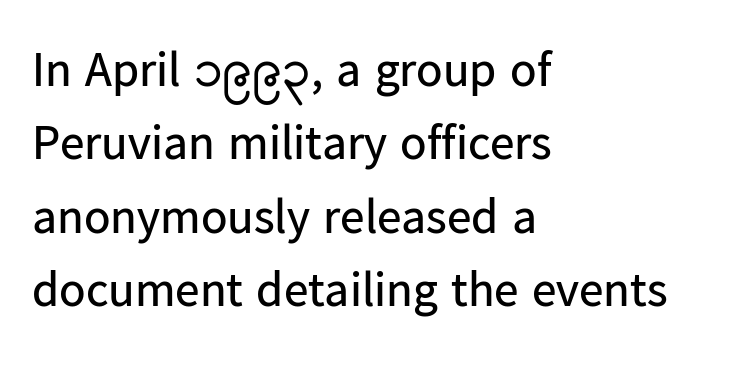
The image shows 49 px regular-weight sans-serif type, upright; set left-aligned, normal line spacing (1.5x), normal letter spacing, not underlined; low stroke contrast and a medium x-height.
